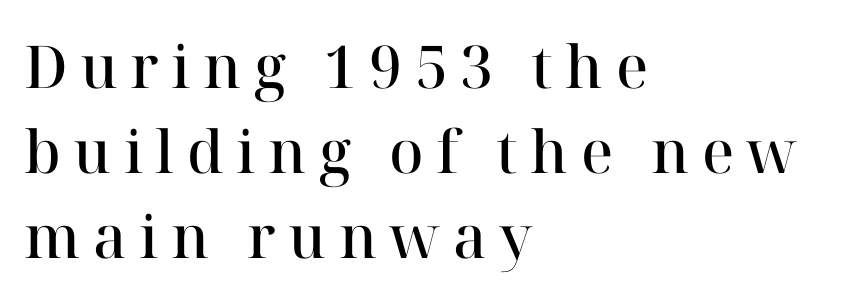
The type is letterspaced generously, with wide tracking. Look at the stroke-to-counter ratio: somewhat heavy, a semibold. Successive baselines arrive at the customary interval. When letters stand straight like this, we call the style roman or upright. The passage is arranged the way most books set body copy — flush left. I'd call this a serif setting — the letters wear small feet.
